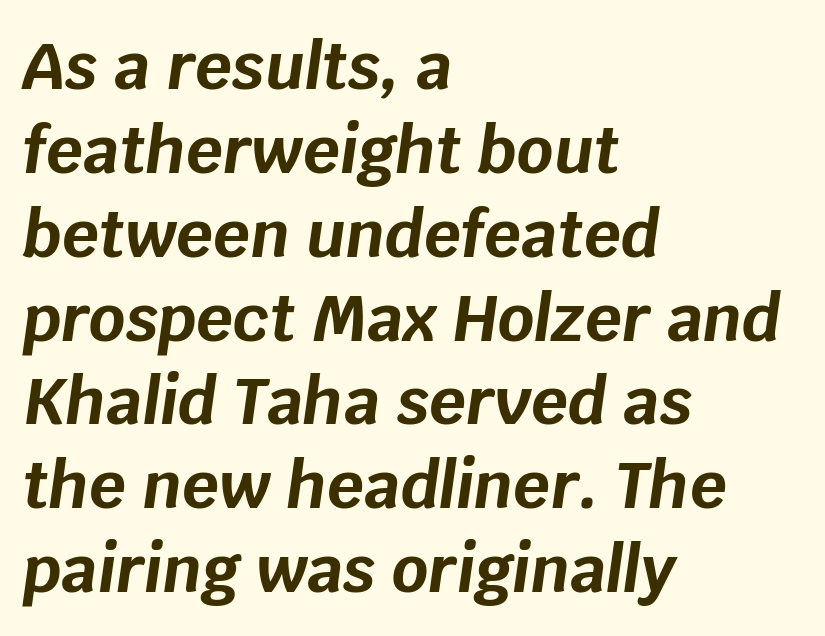
The image shows 64 px bold type, italic (leaning right); set left-aligned, normal line spacing (1.31x), normal letter spacing, not underlined; low stroke contrast and a large x-height.
